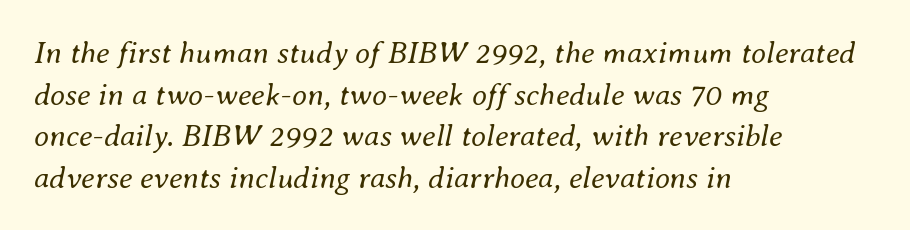
{"italic": "yes", "lean": "right", "slant_degrees": 8, "bold": "no", "weight": "regular", "width": "normal", "stroke_contrast": "medium", "x_height": "small", "monospaced": "no", "underline": "no", "align": "left", "line_spacing": "normal", "line_spacing_ratio": 1.34, "letter_spacing": "normal", "letter_spacing_em": 0.0, "glyph_px": 31}
